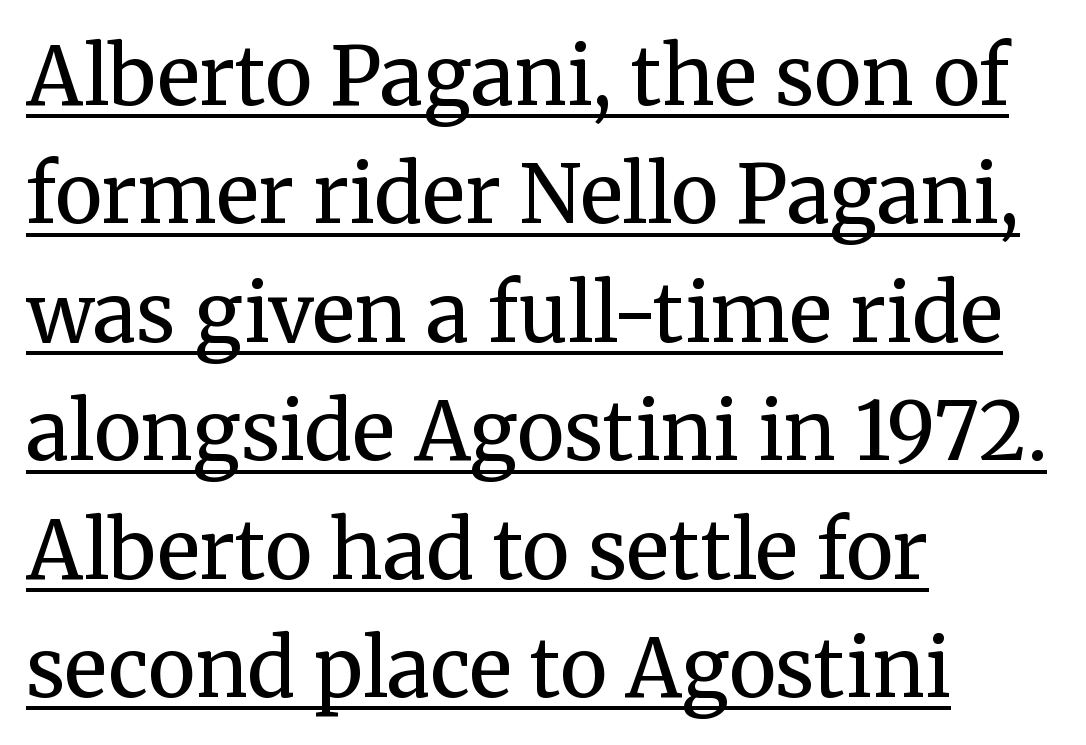
The image shows 80 px regular-weight serif type, upright; set left-aligned, normal line spacing (1.48x), normal letter spacing, underlined; medium stroke contrast and a medium x-height.
